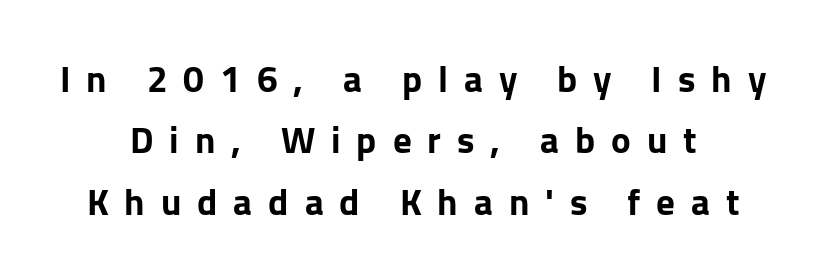
Q: Is the text bold? A: Yes.
Q: Is the text italic (slanted)? A: No, it is upright.
Q: Is the typeface a serif or a sans-serif typeface? A: Sans-serif.
Q: Is the text underlined? A: No.
Q: Is the spacing between letters normal or unusually wide? A: Unusually wide.
Q: Is the spacing between lines tight, normal or loose? A: Normal.
Q: Width (condensed, normal, or wide)? A: Normal.
Q: Stroke contrast? A: Low.
Q: x-height? A: Medium.
Q: Monospaced? A: No.
